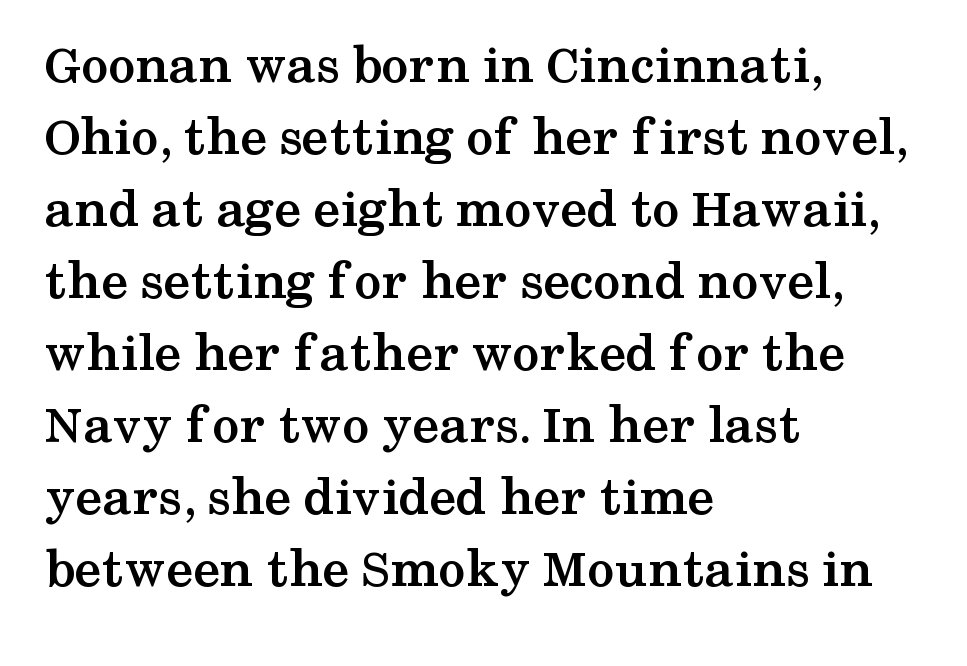
Q: Is the text bold? A: Yes.
Q: Is the text italic (slanted)? A: No, it is upright.
Q: Is the typeface a serif or a sans-serif typeface? A: Serif.
Q: Is the text underlined? A: No.
Q: How is the paragraph aligned? A: Left-aligned.
Q: Is the spacing between letters normal or unusually wide? A: Normal.
Q: Is the spacing between lines tight, normal or loose? A: Normal.
Q: Width (condensed, normal, or wide)? A: Wide.
Q: Stroke contrast? A: Medium.
Q: x-height? A: Medium.
Q: Monospaced? A: No.
